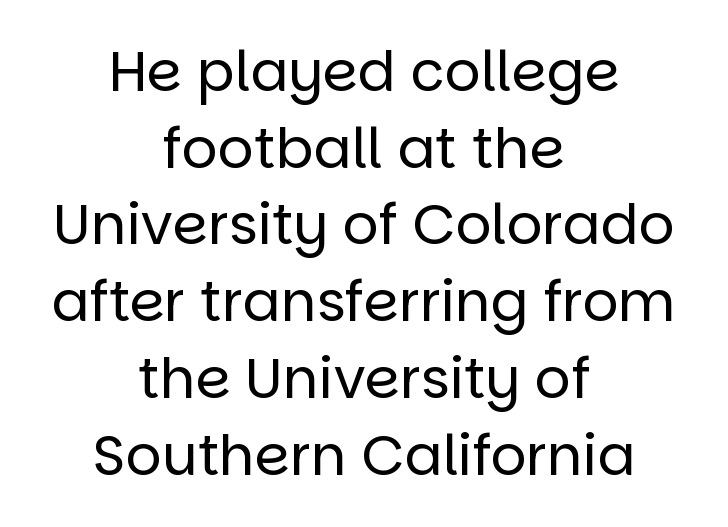
Whoever set this chose a conventional vertical rhythm. No italicization has been applied; the sample stays upright. Each word holds together tightly as a unit, with standard inter-letter gaps. Reading down the block, each line starts at a different indent, mirrored at its end. The rendering uses natural spacing where letterforms have individual widths.
